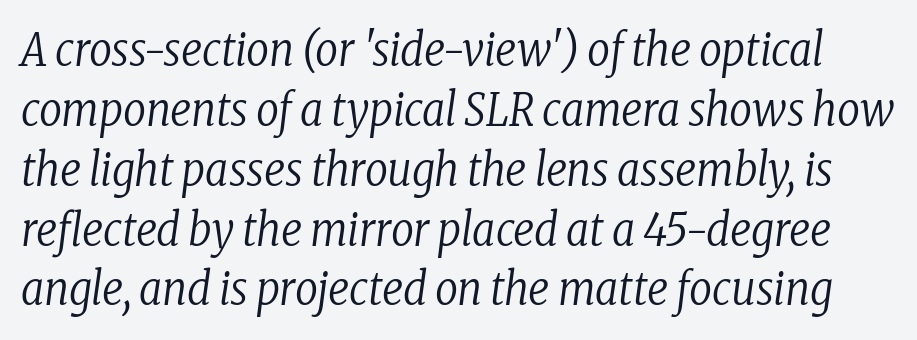
Q: Is the text bold? A: No.
Q: Is the text italic (slanted)? A: Yes, it leans right by about 8 degrees.
Q: Is the typeface a serif or a sans-serif typeface? A: Serif.
Q: Is the text underlined? A: No.
Q: Is the spacing between letters normal or unusually wide? A: Normal.
Q: Is the spacing between lines tight, normal or loose? A: Normal.
Q: Width (condensed, normal, or wide)? A: Condensed.
Q: Stroke contrast? A: Low.
Q: x-height? A: Medium.
Q: Monospaced? A: No.
